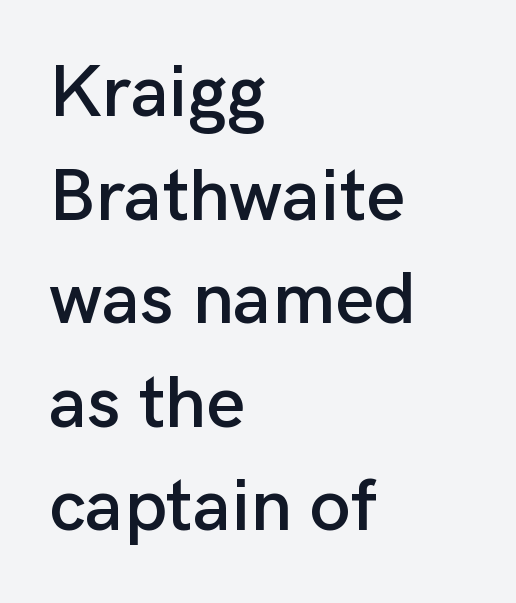
The image shows 74 px sans-serif type, upright; set left-aligned, normal line spacing (1.4x), normal letter spacing, not underlined; low stroke contrast and a medium x-height.
